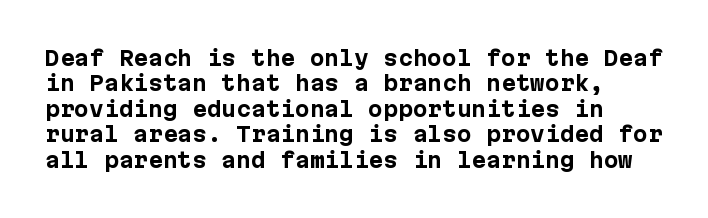
The image shows 21 px bold type, upright; set line spacing 1.21x, normal letter spacing, not underlined.
